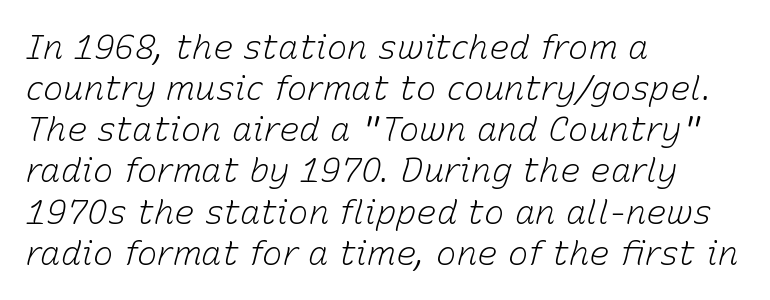
{"italic": "yes", "lean": "right", "slant_degrees": 15, "bold": "no", "weight": "light", "width": "normal", "stroke_contrast": "low", "x_height": "medium", "monospaced": "no", "underline": "no", "align": "left", "line_spacing_ratio": 1.21, "letter_spacing": "normal", "letter_spacing_em": 0.0, "glyph_px": 34}
